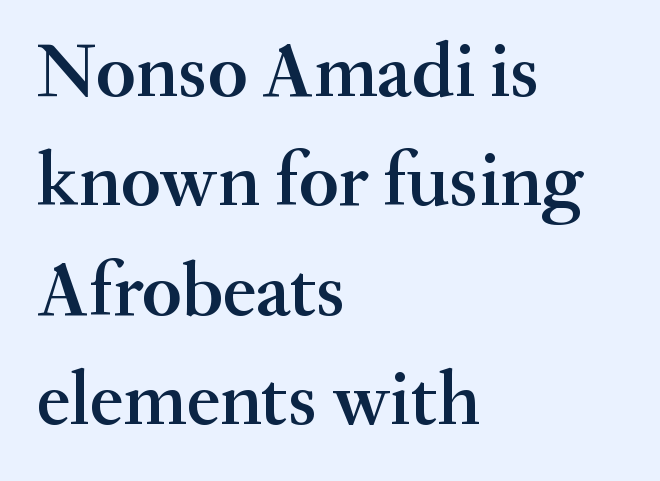
{"serif": "yes", "italic": "no", "bold": "semi", "weight": "semibold", "width": "normal", "stroke_contrast": "medium", "x_height": "small", "monospaced": "no", "underline": "no", "align": "left", "line_spacing": "normal", "line_spacing_ratio": 1.42, "letter_spacing": "normal", "letter_spacing_em": 0.0, "glyph_px": 77}
